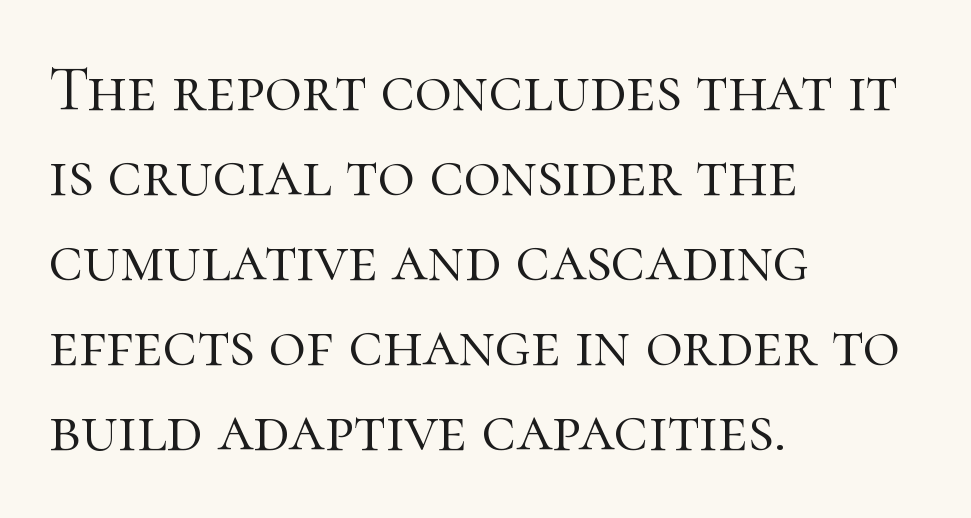
Q: Is the text bold? A: No.
Q: Is the text italic (slanted)? A: No, it is upright.
Q: Is the typeface a serif or a sans-serif typeface? A: Serif.
Q: Is the text underlined? A: No.
Q: How is the paragraph aligned? A: Left-aligned.
Q: Is the spacing between letters normal or unusually wide? A: Normal.
Q: Is the spacing between lines tight, normal or loose? A: Normal.
Q: Width (condensed, normal, or wide)? A: Normal.
Q: Stroke contrast? A: High.
Q: x-height? A: Medium.
Q: Monospaced? A: No.
